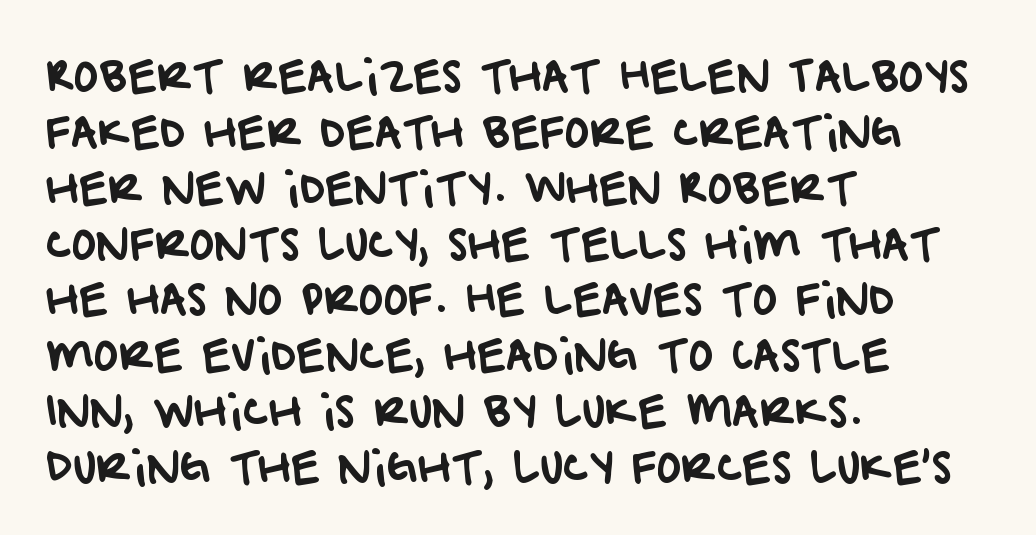
Q: Is the typeface a serif or a sans-serif typeface? A: Sans-serif.
Q: Is the text underlined? A: No.
Q: How is the paragraph aligned? A: Left-aligned.
Q: Is the spacing between letters normal or unusually wide? A: Normal.
Q: Is the spacing between lines tight, normal or loose? A: Normal.
Q: Width (condensed, normal, or wide)? A: Normal.
Q: Stroke contrast? A: Low.
Q: x-height? A: Large.
Q: Monospaced? A: No.
